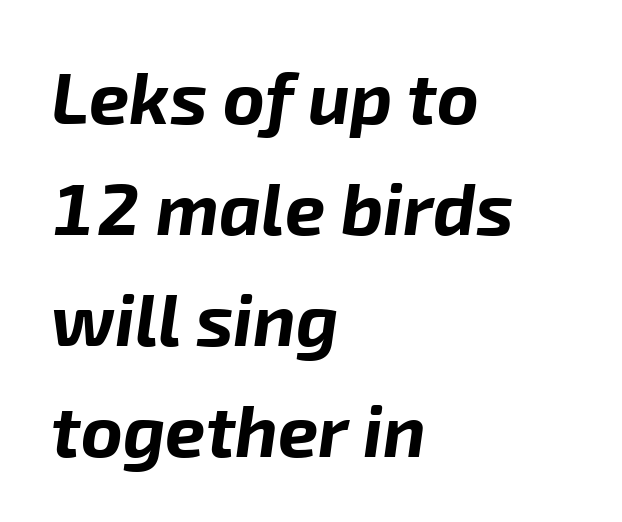
Q: Is the text bold? A: Yes.
Q: Is the text italic (slanted)? A: Yes, it leans right by about 8 degrees.
Q: Is the text underlined? A: No.
Q: How is the paragraph aligned? A: Left-aligned.
Q: Is the spacing between letters normal or unusually wide? A: Normal.
Q: Is the spacing between lines tight, normal or loose? A: Normal.
Q: Width (condensed, normal, or wide)? A: Normal.
Q: Stroke contrast? A: Low.
Q: x-height? A: Medium.
Q: Monospaced? A: No.
